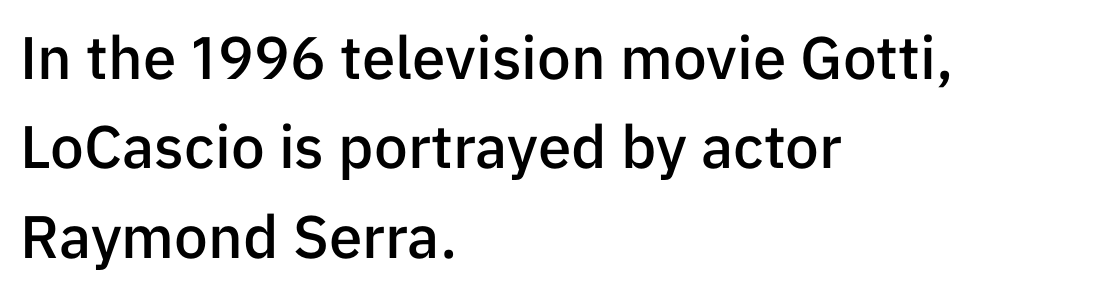
The image shows 60 px semibold sans-serif type, upright; set left-aligned, normal line spacing (1.49x), normal letter spacing, not underlined; low stroke contrast and a medium x-height.
